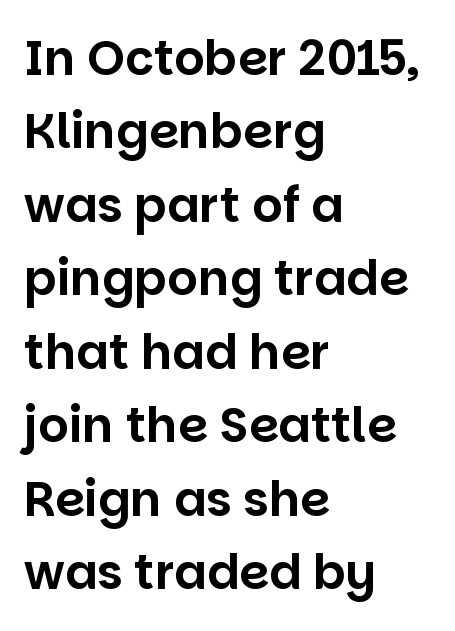
Q: Is the text italic (slanted)? A: No, it is upright.
Q: Is the typeface a serif or a sans-serif typeface? A: Sans-serif.
Q: Is the text underlined? A: No.
Q: How is the paragraph aligned? A: Left-aligned.
Q: Is the spacing between letters normal or unusually wide? A: Normal.
Q: Is the spacing between lines tight, normal or loose? A: Normal.
Q: Width (condensed, normal, or wide)? A: Normal.
Q: Stroke contrast? A: Low.
Q: x-height? A: Large.
Q: Monospaced? A: No.
